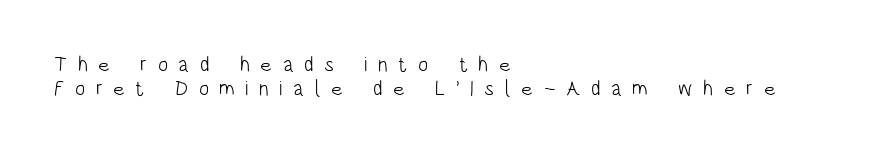
Q: Is the text bold? A: No.
Q: Is the text italic (slanted)? A: No, it is upright.
Q: Is the text underlined? A: No.
Q: How is the paragraph aligned? A: Left-aligned.
Q: Is the spacing between letters normal or unusually wide? A: Unusually wide.
Q: Is the spacing between lines tight, normal or loose? A: Tight.
